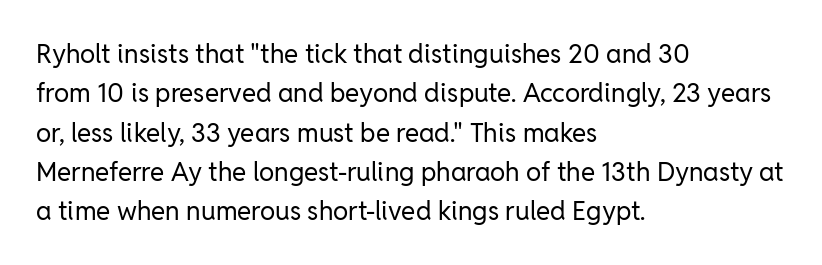
Q: Is the text bold? A: No.
Q: Is the text italic (slanted)? A: No, it is upright.
Q: Is the text underlined? A: No.
Q: How is the paragraph aligned? A: Left-aligned.
Q: Is the spacing between letters normal or unusually wide? A: Normal.
Q: Is the spacing between lines tight, normal or loose? A: Normal.
